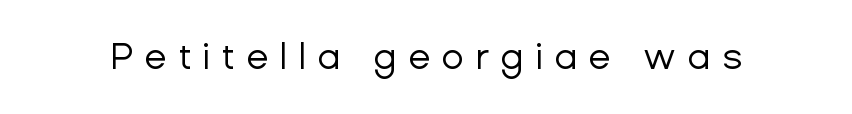
The image shows 37 px regular-weight sans-serif type, upright; set unusually wide letter spacing (+0.3 em), not underlined; low stroke contrast and a medium x-height.
